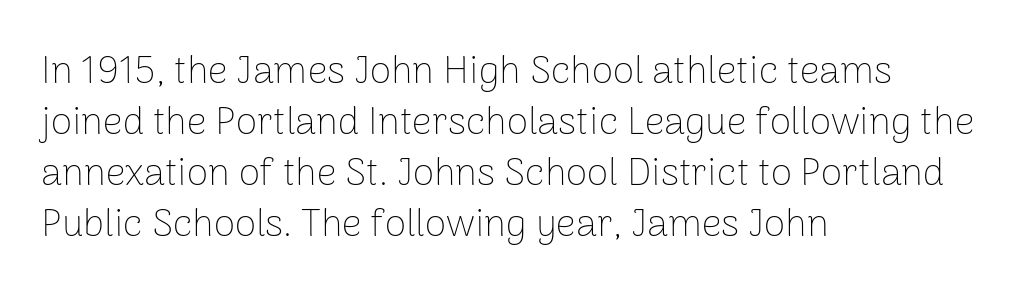
Q: Is the text bold? A: No.
Q: Is the text italic (slanted)? A: No, it is upright.
Q: Is the typeface a serif or a sans-serif typeface? A: Sans-serif.
Q: Is the text underlined? A: No.
Q: How is the paragraph aligned? A: Left-aligned.
Q: Is the spacing between letters normal or unusually wide? A: Normal.
Q: Is the spacing between lines tight, normal or loose? A: Normal.
Q: Width (condensed, normal, or wide)? A: Normal.
Q: Stroke contrast? A: Low.
Q: x-height? A: Medium.
Q: Monospaced? A: No.
